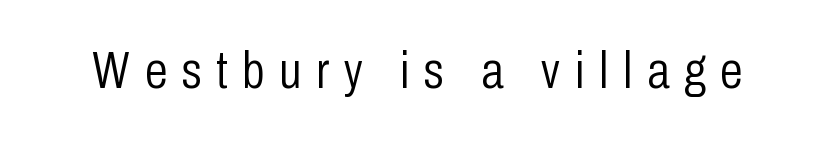
Proportional: the letters do not fall into vertical columns. Substantial extra tracking has been applied to these lines. These glyphs show unthickened strokes, regular width or finer. This is roman type, the default non-slanted kind.
